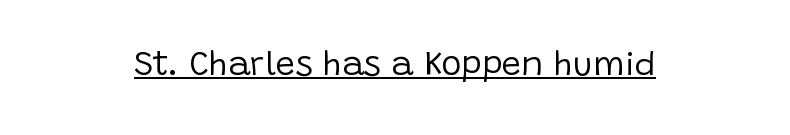
These lines are rendered in a variable-pitch font. A typographer would call this underscored text. Short note: letters normally spaced. Check where the strokes stop: nothing finishes them off — pure sans.
